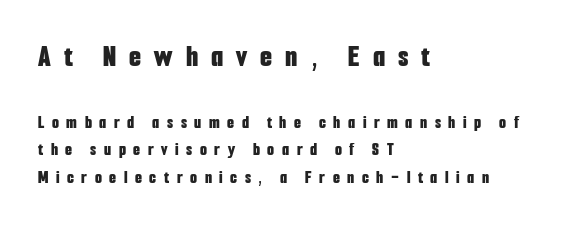
{"serif": "no", "italic": "no", "bold": "yes", "weight": "bold", "width": "condensed", "stroke_contrast": "low", "x_height": "medium", "monospaced": "no", "underline": "no", "align": "left", "line_spacing": "normal", "line_spacing_ratio": 1.54, "letter_spacing": "wide", "letter_spacing_em": 0.42, "larger_block": "first", "size_ratio": 1.72, "glyph_px": 31}
